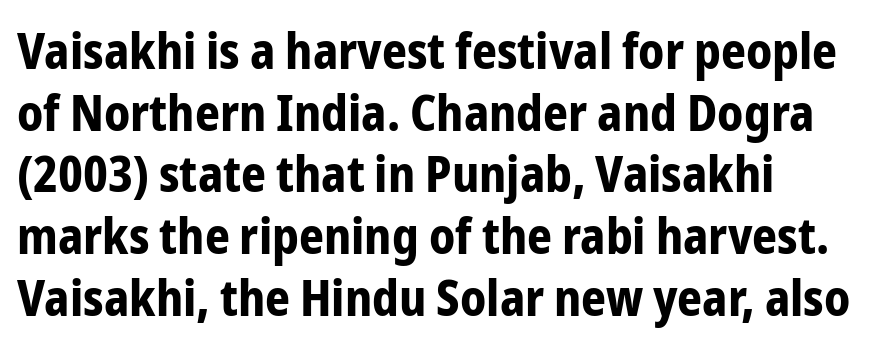
The image shows 49 px bold, condensed sans-serif type, upright; set left-aligned, normal line spacing (1.26x), normal letter spacing, not underlined; low stroke contrast and a medium x-height.
